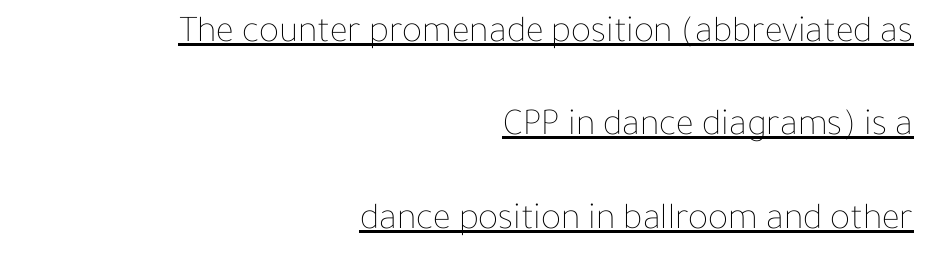
The letters stand straight up with perfectly vertical stems. Bold? No — there's no thickening of the strokes. Nothing unusual about the tracking: characters are spaced as the font intends. You could fit nearly another row in the gap between these rows. Layout note: lines flush right.
